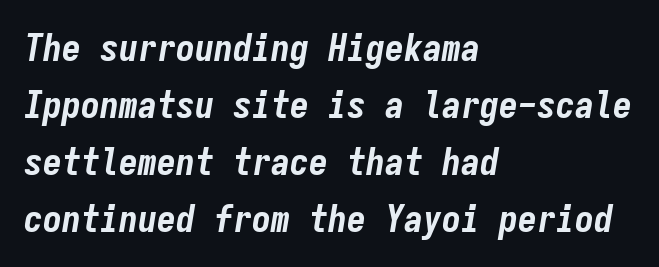
This sample has the even, mechanical cadence of fixed-width lettering. No word sits above an underline. The passage shown is emphatically bold. There's an unmistakable incline to the writing here.
